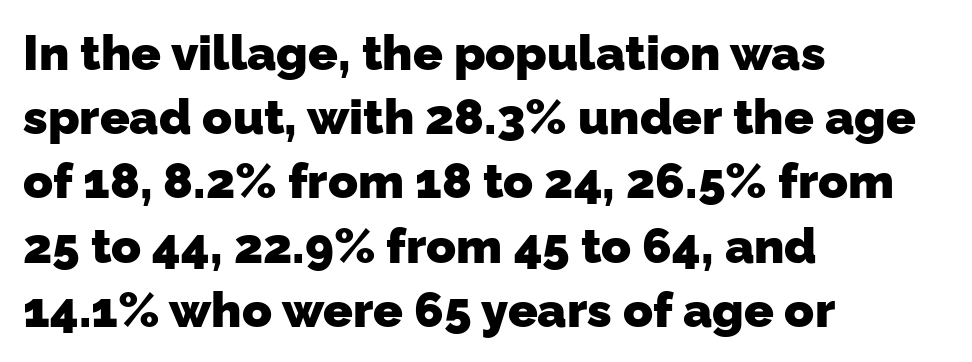
Caption: multi-line text, flush left, ragged right. The glyphs are unaccompanied by any horizontal stroke below them. These lines carry a lot of weight — the face is fully bold. The rendering uses natural spacing where letterforms have individual widths. The designer left line spacing at the default. Tracking value appears to be zero — textbook default spacing.
